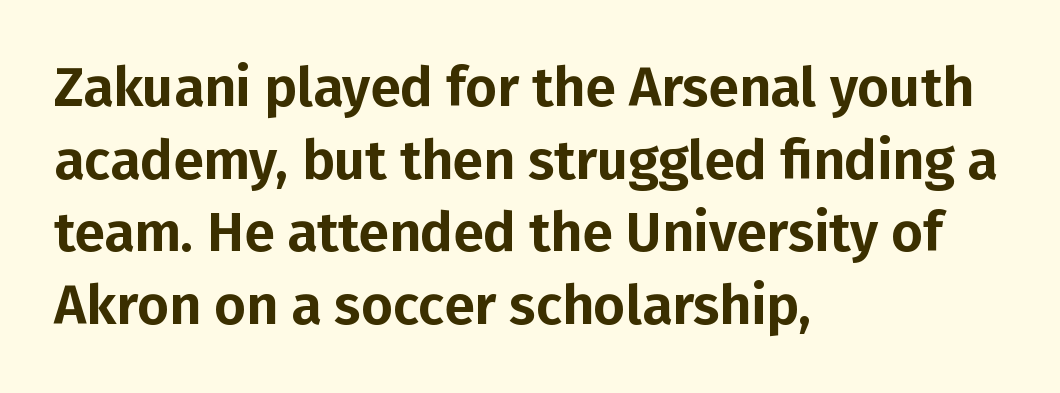
{"serif": "no", "italic": "no", "width": "normal", "stroke_contrast": "low", "x_height": "medium", "monospaced": "no", "underline": "no", "align": "left", "line_spacing": "normal", "line_spacing_ratio": 1.32, "letter_spacing": "normal", "letter_spacing_em": 0.0, "glyph_px": 55}
